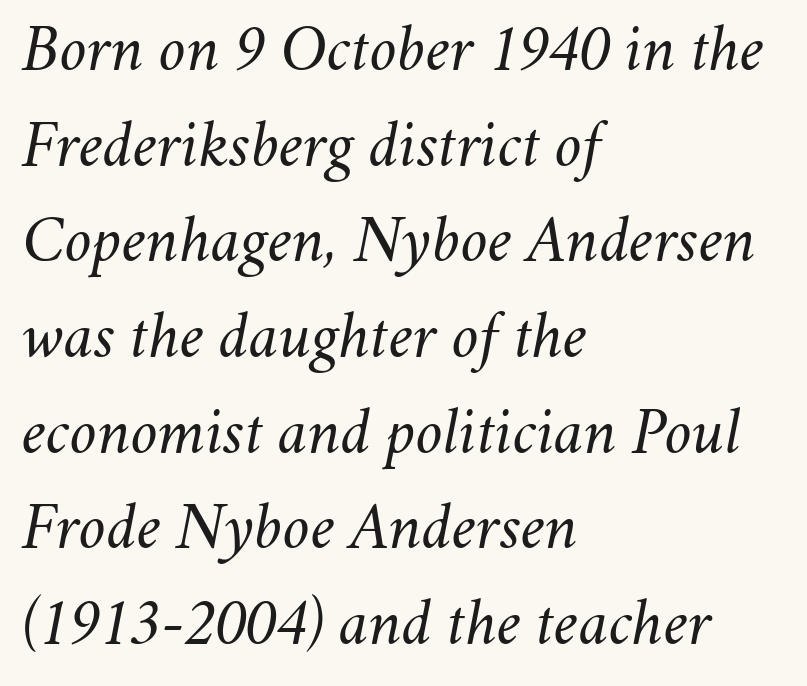
The image shows 66 px regular-weight type, italic (leaning right); set left-aligned, normal line spacing (1.45x), normal letter spacing, not underlined; medium stroke contrast and a small x-height.
